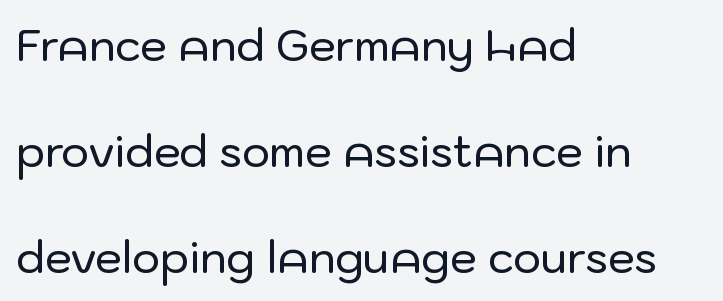
The image shows 43 px sans-serif type, upright; set left-aligned, loose line spacing (2.46x), normal letter spacing, not underlined; low stroke contrast and a medium x-height.
